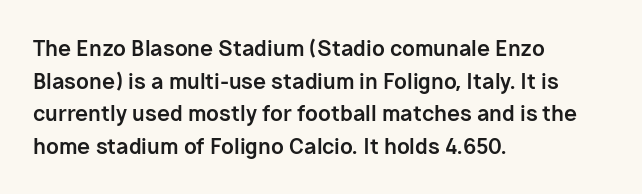
The image shows 21 px bold type, upright; set left-aligned, normal line spacing (1.55x), normal letter spacing, not underlined.
